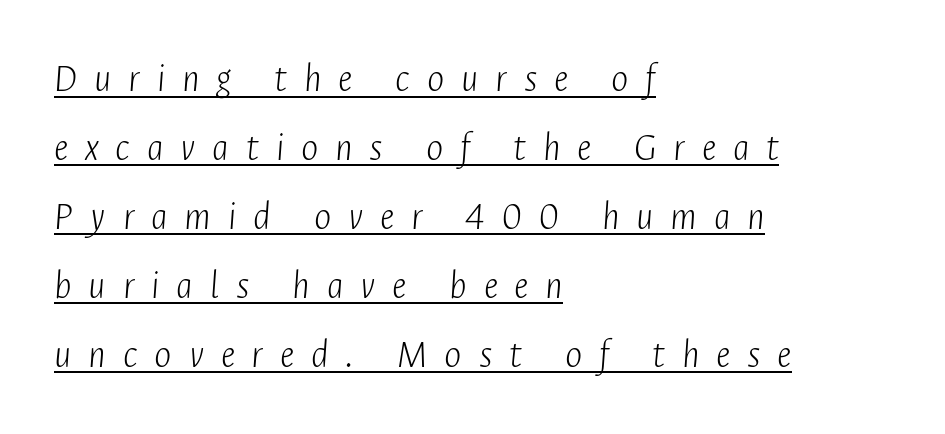
Caption: lettering with a line underneath. Honestly, the row spacing looks completely unremarkable. Reading down the block, your eye returns to a fixed left position each line. Is the stroke heavy? The answer is a plain regular-or-lighter. This is oblique type, the kind used for emphasis or titles.
